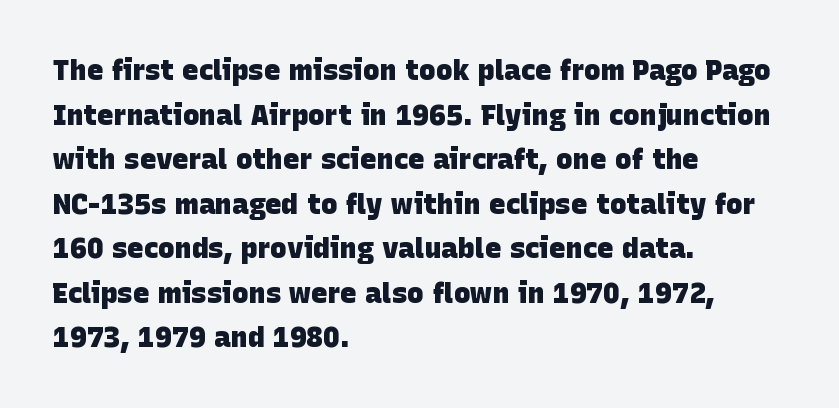
The image shows 28 px heavy sans-serif type; set left-aligned, normal line spacing (1.59x), normal letter spacing, not underlined; low stroke contrast and a large x-height.
